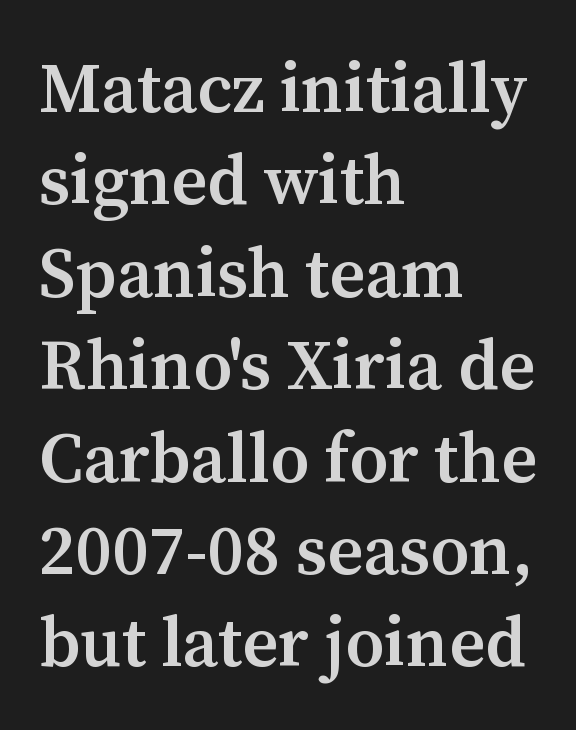
Q: Is the text bold? A: Semi-bold.
Q: Is the text italic (slanted)? A: No, it is upright.
Q: Is the typeface a serif or a sans-serif typeface? A: Serif.
Q: Is the text underlined? A: No.
Q: How is the paragraph aligned? A: Left-aligned.
Q: Is the spacing between letters normal or unusually wide? A: Normal.
Q: Is the spacing between lines tight, normal or loose? A: Normal.
Q: Width (condensed, normal, or wide)? A: Normal.
Q: Stroke contrast? A: Medium.
Q: x-height? A: Medium.
Q: Monospaced? A: No.
